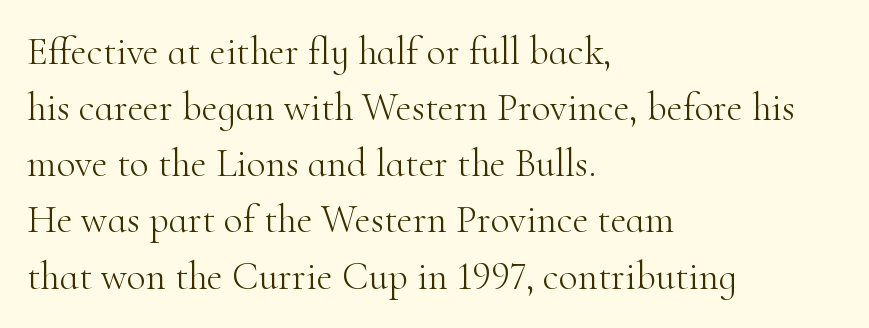
The leading is moderate, giving the passage an even texture. The type is set solid horizontally, with unmodified tracking. Nobody drew a line under any word here. The letterforms sit at book weight or below.
